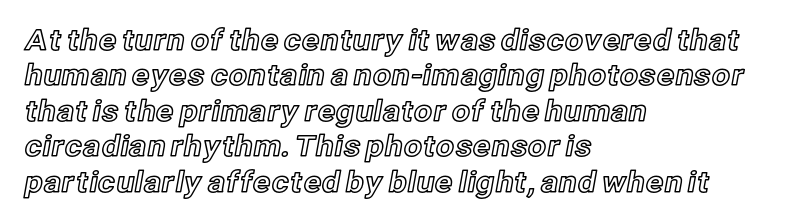
{"width": "normal", "x_height": "medium", "monospaced": "no", "underline": "no", "align": "left", "line_spacing_ratio": 1.22, "letter_spacing": "normal", "letter_spacing_em": 0.0, "glyph_px": 29}
